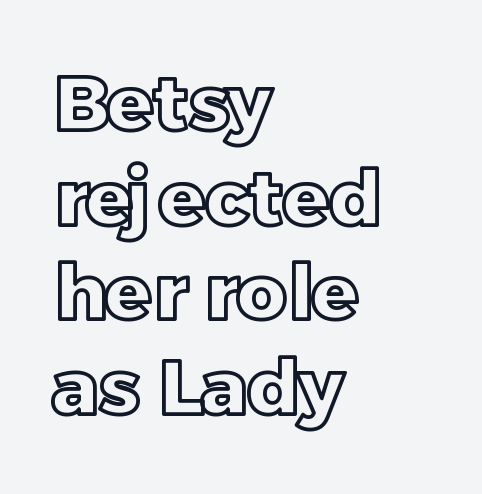
Each letter keeps its own natural width here, so spacing adapts to shape. Observe the ordinary spacing: letters are neighbours, not strangers. Italic? Not at all — the glyphs are vertical. The glyphs are unaccompanied by any horizontal stroke below them.
